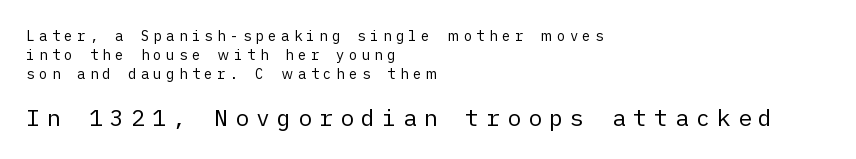
The image shows 23 px text type, upright; set left-aligned, normal line spacing (1.37x), unusually wide letter spacing (+0.31 em), not underlined; the second (bottom) block is 1.64x larger.
